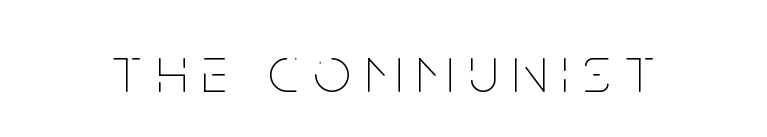
{"italic": "no", "bold": "no", "weight": "thin", "width": "condensed", "stroke_contrast": "low", "x_height": "large", "monospaced": "no", "underline": "no", "letter_spacing": "wide", "letter_spacing_em": 0.23, "glyph_px": 66}
